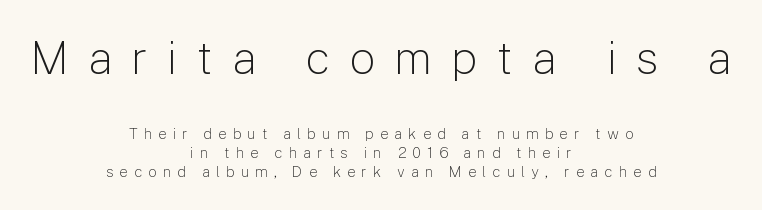
The image shows 46 px light sans-serif type, upright; set centered, normal line spacing (1.28x), unusually wide letter spacing (+0.4 em), not underlined; the first (top) block is 3.07x larger; low stroke contrast and a medium x-height.
